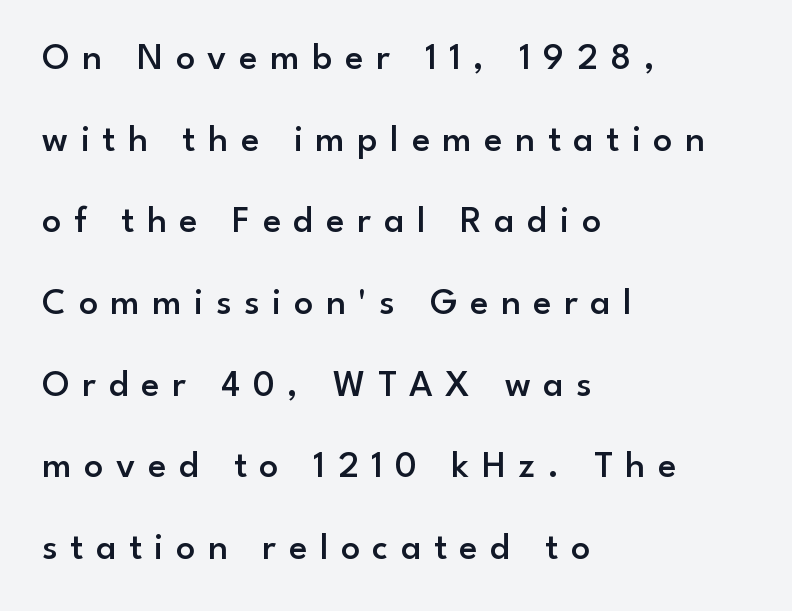
The image shows 38 px semibold sans-serif type, upright; set left-aligned, loose line spacing (2.15x), unusually wide letter spacing (+0.33 em), not underlined; low stroke contrast and a small x-height.
